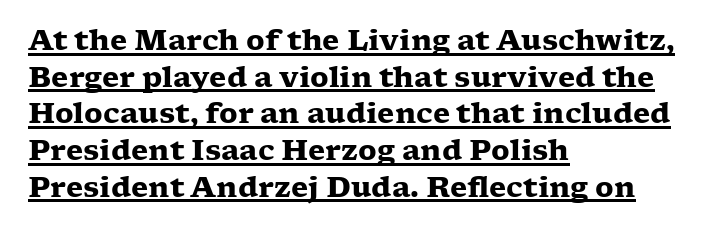
The image shows 28 px heavy, wide serif type, upright; set left-aligned, normal line spacing (1.31x), normal letter spacing, underlined; low stroke contrast and a medium x-height.
